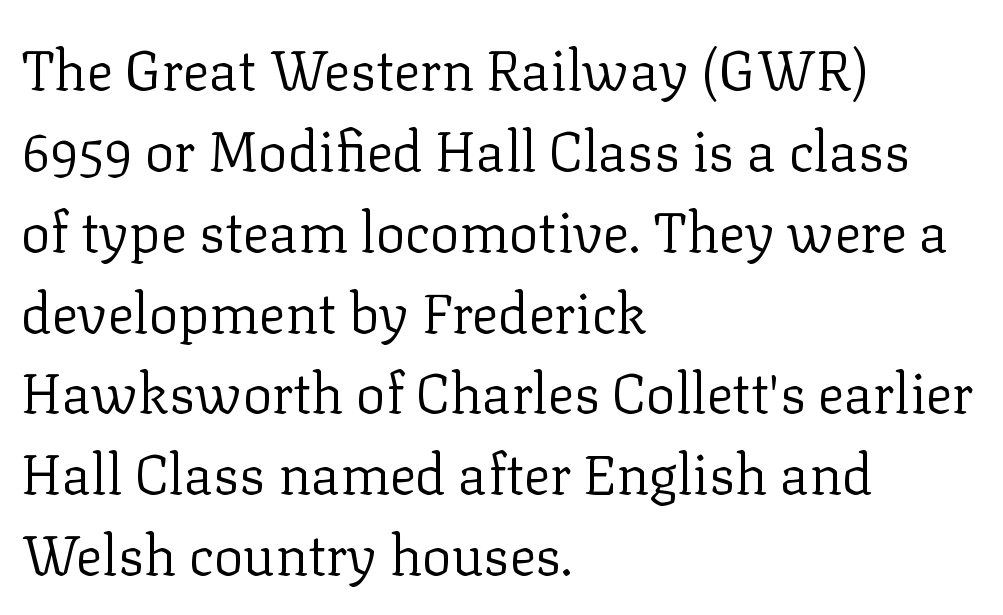
The image shows 55 px regular-weight serif type, upright; set left-aligned, normal line spacing (1.47x), normal letter spacing, not underlined; low stroke contrast and a medium x-height.
